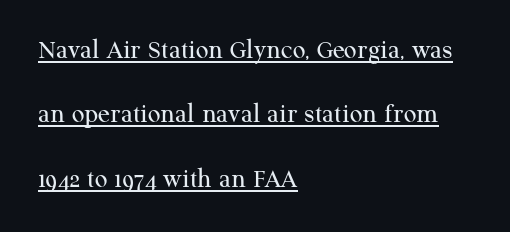
Q: Is the text bold? A: No.
Q: Is the text italic (slanted)? A: No, it is upright.
Q: Is the typeface a serif or a sans-serif typeface? A: Serif.
Q: Is the text underlined? A: Yes.
Q: How is the paragraph aligned? A: Left-aligned.
Q: Is the spacing between letters normal or unusually wide? A: Normal.
Q: Is the spacing between lines tight, normal or loose? A: Loose.
Q: Width (condensed, normal, or wide)? A: Normal.
Q: Stroke contrast? A: Medium.
Q: x-height? A: Medium.
Q: Monospaced? A: No.
